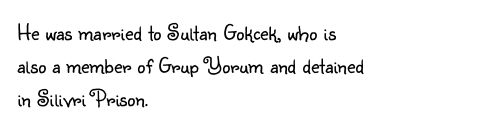
Does extra space separate the letters? No, they use regular spacing. The rendering anchors every line to the left-hand side. The axis of the letterforms is exactly vertical. These lines sit exactly where default settings would place them. Ink coverage per letter is moderate at most. Bare-footed words on every line.
